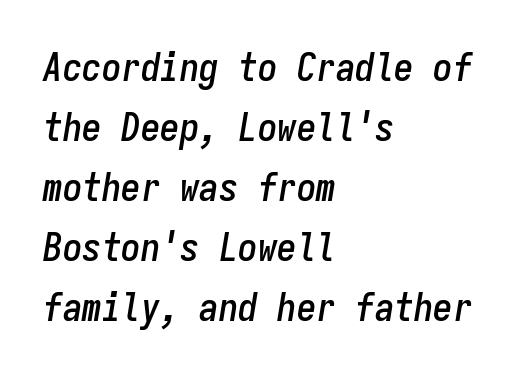
{"italic": "yes", "lean": "right", "slant_degrees": 9, "width": "condensed", "stroke_contrast": "low", "x_height": "medium", "monospaced": "yes", "underline": "no", "align": "left", "line_spacing": "normal", "line_spacing_ratio": 1.54, "letter_spacing": "normal", "letter_spacing_em": 0.0, "glyph_px": 39}
